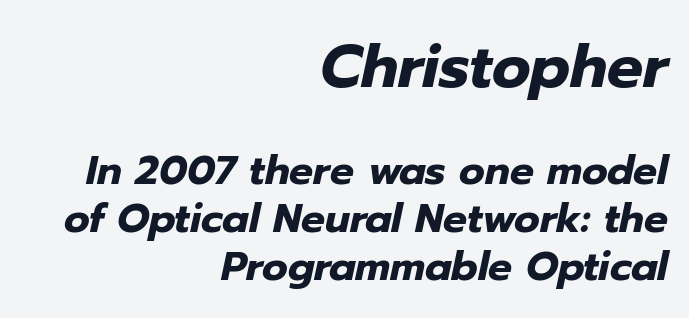
{"italic": "yes", "lean": "right", "slant_degrees": 12, "bold": "yes", "weight": "heavy", "width": "normal", "stroke_contrast": "low", "x_height": "medium", "monospaced": "no", "underline": "no", "align": "right", "line_spacing_ratio": 1.19, "letter_spacing": "normal", "letter_spacing_em": 0.0, "larger_block": "first", "size_ratio": 1.5, "glyph_px": 60}
